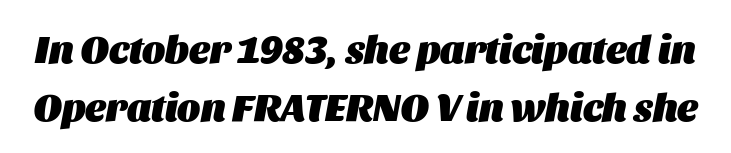
The image shows 39 px heavy type, italic (leaning right); set normal line spacing (1.49x), normal letter spacing, not underlined; medium stroke contrast and a large x-height.
